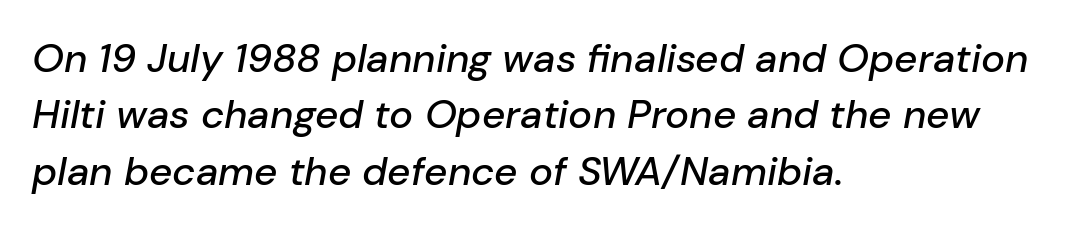
The image shows 40 px text type, italic (leaning right); set left-aligned, normal line spacing (1.41x), normal letter spacing, not underlined; low stroke contrast and a medium x-height.
